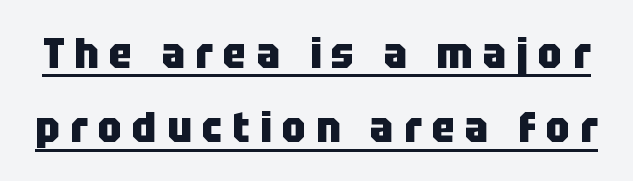
Q: Is the text bold? A: Yes.
Q: Is the text italic (slanted)? A: No, it is upright.
Q: Is the typeface a serif or a sans-serif typeface? A: Sans-serif.
Q: Is the text underlined? A: Yes.
Q: Is the spacing between letters normal or unusually wide? A: Unusually wide.
Q: Width (condensed, normal, or wide)? A: Condensed.
Q: Stroke contrast? A: Low.
Q: x-height? A: Large.
Q: Monospaced? A: No.
